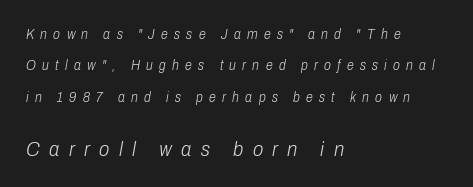
{"italic": "yes", "lean": "right", "slant_degrees": 10, "bold": "no", "underline": "no", "align": "left", "line_spacing": "loose", "line_spacing_ratio": 2.24, "letter_spacing": "wide", "letter_spacing_em": 0.45, "larger_block": "second", "size_ratio": 1.5, "glyph_px": 21}
